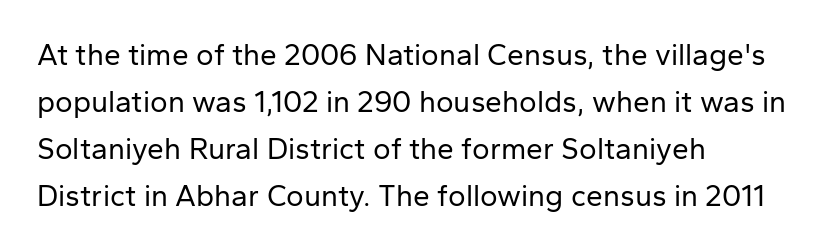
Spacing between characters is what you'd get straight out of the box. Underlining? Definitely not there. Line beginnings align vertically; line endings do not. Posture: straight, roman, zero tilt.
